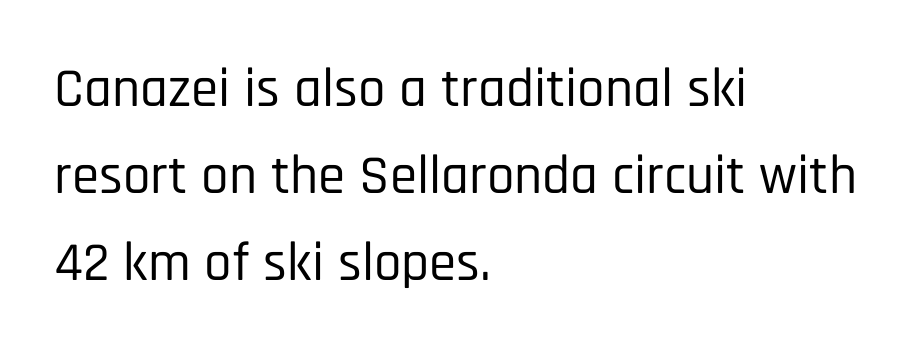
Q: Is the text italic (slanted)? A: No, it is upright.
Q: Is the typeface a serif or a sans-serif typeface? A: Sans-serif.
Q: Is the text underlined? A: No.
Q: How is the paragraph aligned? A: Left-aligned.
Q: Is the spacing between letters normal or unusually wide? A: Normal.
Q: Is the spacing between lines tight, normal or loose? A: Normal.
Q: Width (condensed, normal, or wide)? A: Condensed.
Q: Stroke contrast? A: Low.
Q: x-height? A: Large.
Q: Monospaced? A: No.
